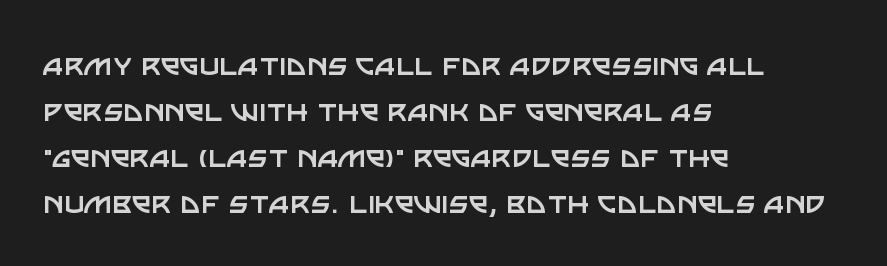
The image shows 35 px regular-weight sans-serif type, upright; set left-aligned, normal line spacing (1.31x), normal letter spacing, not underlined; low stroke contrast and a large x-height.
